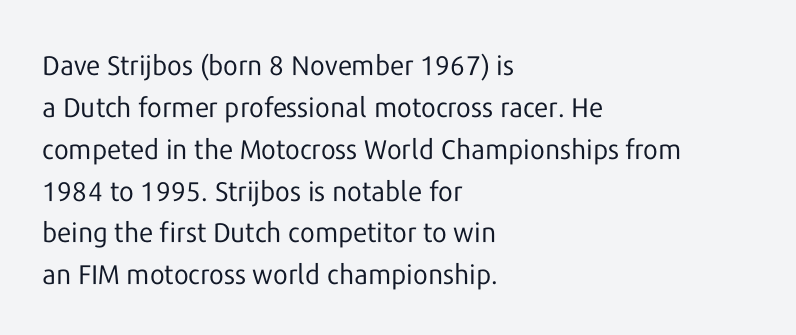
Q: Is the text bold? A: No.
Q: Is the text italic (slanted)? A: No, it is upright.
Q: Is the text underlined? A: No.
Q: How is the paragraph aligned? A: Left-aligned.
Q: Is the spacing between letters normal or unusually wide? A: Normal.
Q: Is the spacing between lines tight, normal or loose? A: Normal.
